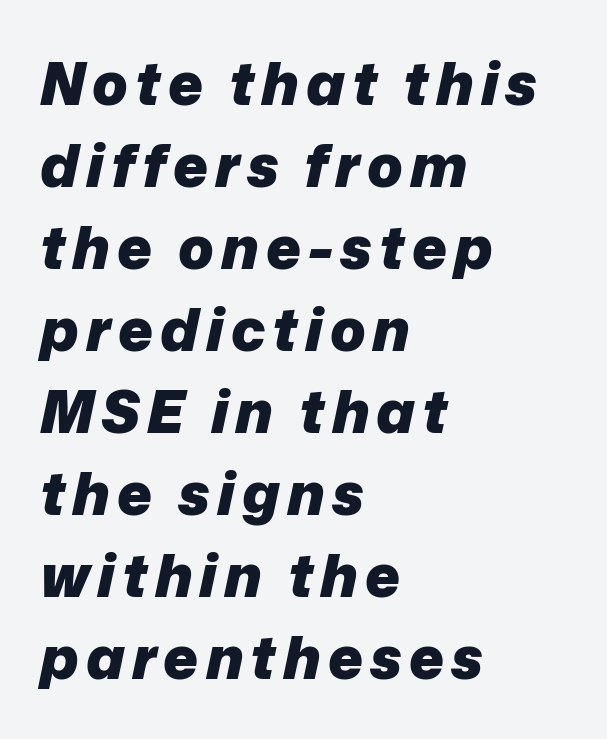
Would a proofreader flag this as italicized? Yes. Interline gaps are of average width in this sample. Has an underline been added? It has not. The glyphs have the mass of a bold cut.
